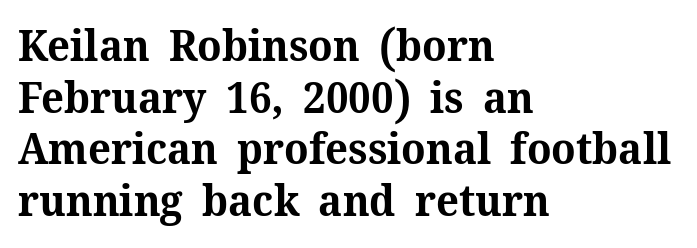
The image shows 43 px bold serif type, upright; set left-aligned, line spacing 1.2x, normal letter spacing, not underlined; medium stroke contrast and a medium x-height.
